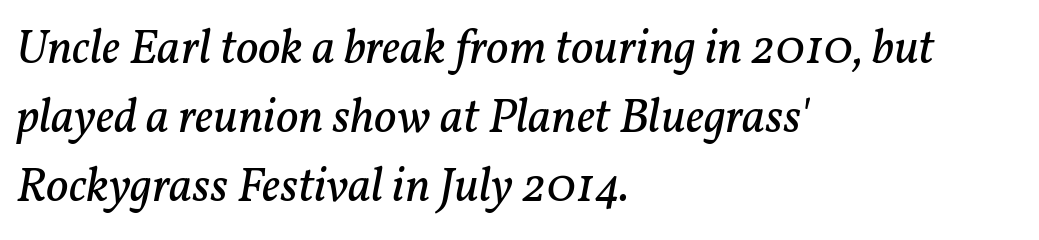
{"serif": "yes", "italic": "yes", "lean": "right", "slant_degrees": 11, "bold": "no", "weight": "regular", "width": "normal", "stroke_contrast": "low", "x_height": "medium", "monospaced": "no", "underline": "no", "align": "left", "line_spacing": "normal", "line_spacing_ratio": 1.41, "letter_spacing": "normal", "letter_spacing_em": 0.0, "glyph_px": 49}
